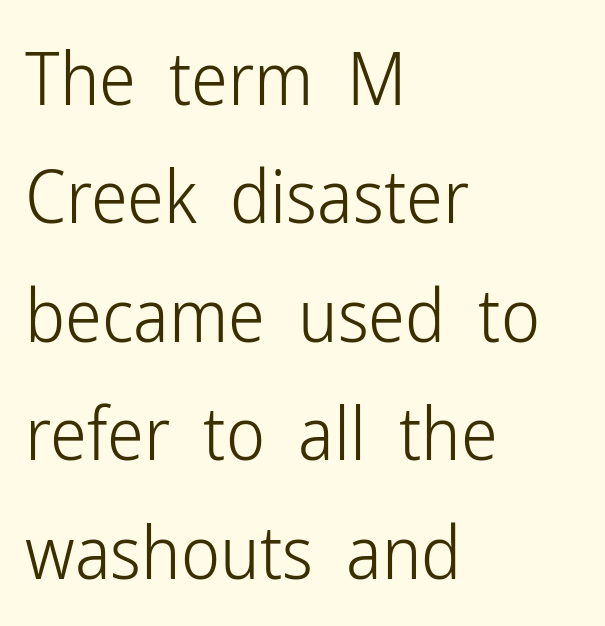
Q: Is the text bold? A: No.
Q: Is the text italic (slanted)? A: No, it is upright.
Q: Is the typeface a serif or a sans-serif typeface? A: Sans-serif.
Q: Is the text underlined? A: No.
Q: How is the paragraph aligned? A: Left-aligned.
Q: Is the spacing between letters normal or unusually wide? A: Normal.
Q: Is the spacing between lines tight, normal or loose? A: Normal.
Q: Width (condensed, normal, or wide)? A: Condensed.
Q: Stroke contrast? A: Low.
Q: x-height? A: Medium.
Q: Monospaced? A: No.
